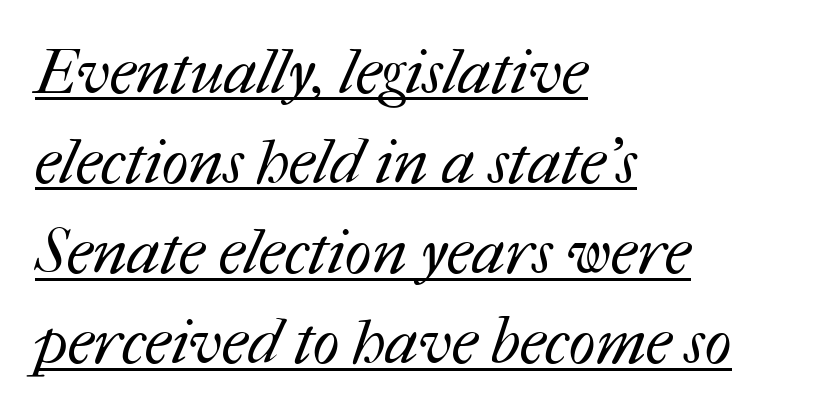
The rendering uses the underline text-decoration. In CSS terms this would be text-align: left. The face used here is rendered with its standard letterfit. Think standard paragraph weight, or any step lighter than that.
